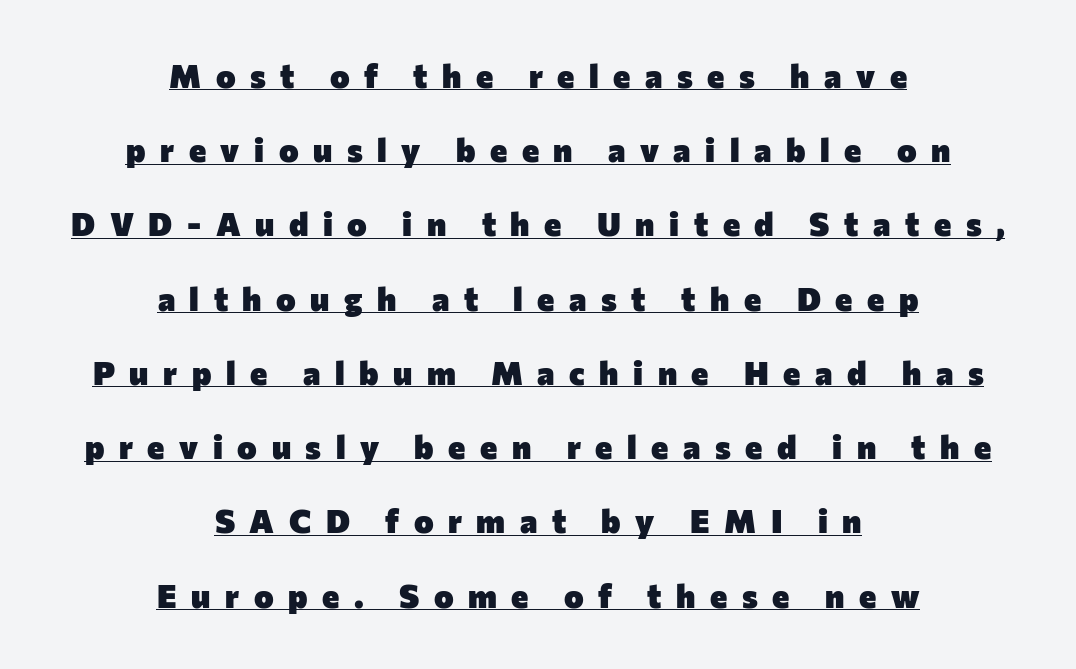
Q: Is the text bold? A: Yes.
Q: Is the text italic (slanted)? A: No, it is upright.
Q: Is the typeface a serif or a sans-serif typeface? A: Sans-serif.
Q: Is the text underlined? A: Yes.
Q: How is the paragraph aligned? A: Centered.
Q: Is the spacing between letters normal or unusually wide? A: Unusually wide.
Q: Is the spacing between lines tight, normal or loose? A: Loose.
Q: Width (condensed, normal, or wide)? A: Normal.
Q: Stroke contrast? A: Low.
Q: x-height? A: Medium.
Q: Monospaced? A: No.
